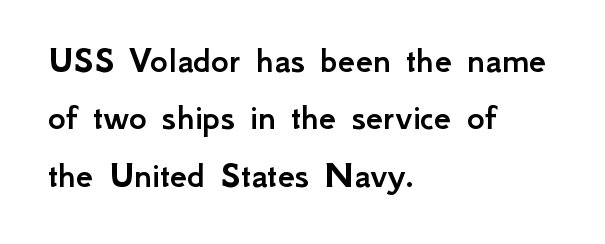
{"serif": "no", "italic": "no", "width": "normal", "stroke_contrast": "low", "x_height": "small", "monospaced": "no", "underline": "no", "align": "left", "line_spacing": "normal", "line_spacing_ratio": 1.51, "letter_spacing": "normal", "letter_spacing_em": 0.0, "glyph_px": 38}
